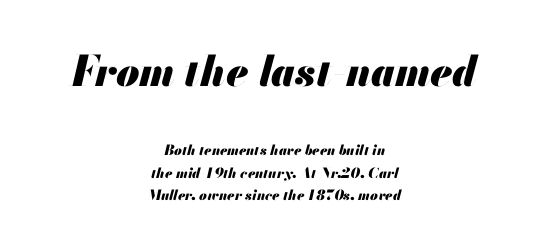
Nothing unusual about the tracking: characters are spaced as the font intends. Scale decreases going downward across the two blocks. Slanted lettering throughout. Underlining? Definitely not there. Notice how descenders clear the ascenders below comfortably — that's standard leading. The glyphs have the mass of a bold cut.
